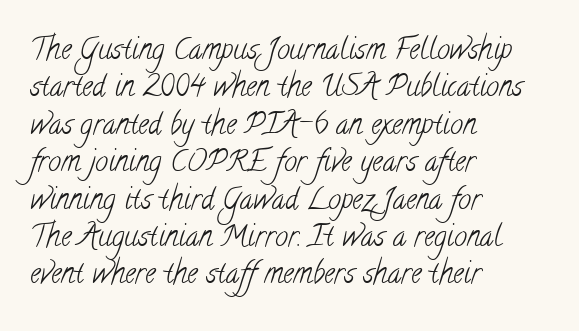
The text was rendered using a seriffed face with decorative stroke endings. The rag falls on the right side of this text block. Summary of vertical rhythm: regular, with standard interline spacing. The font is comparable to plain body text, perhaps lighter. Each word holds together tightly as a unit, with standard inter-letter gaps. The face used here is proportionally spaced, like ordinary book or web type.
